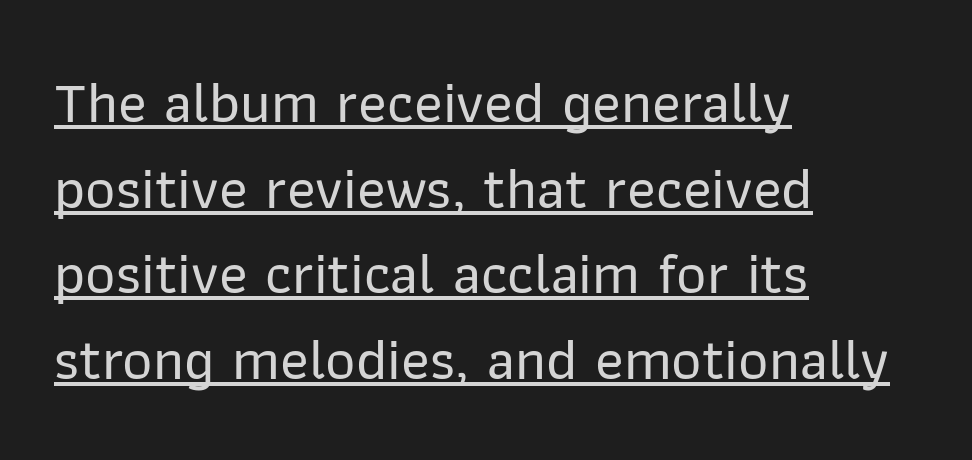
Q: Is the text italic (slanted)? A: No, it is upright.
Q: Is the typeface a serif or a sans-serif typeface? A: Sans-serif.
Q: Is the text underlined? A: Yes.
Q: How is the paragraph aligned? A: Left-aligned.
Q: Is the spacing between letters normal or unusually wide? A: Normal.
Q: Is the spacing between lines tight, normal or loose? A: Normal.
Q: Width (condensed, normal, or wide)? A: Normal.
Q: Stroke contrast? A: Low.
Q: x-height? A: Medium.
Q: Monospaced? A: No.
